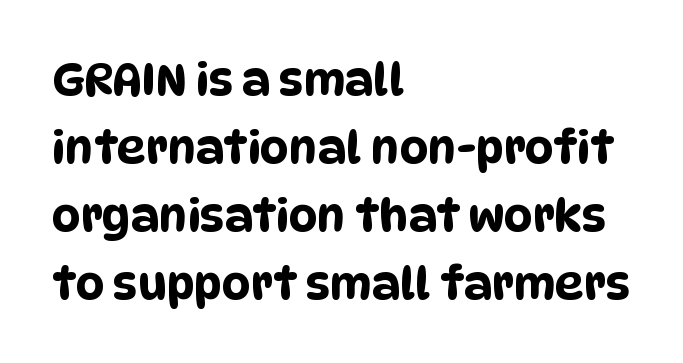
Just letters on the line, the space beneath them empty. Stroke terminals: plain, sans-serif. Looks like regular typesetting: each glyph gets only the width it needs. The rag falls on the right side of this text block. Standard letterfit; no display-style spreading of the glyphs.
